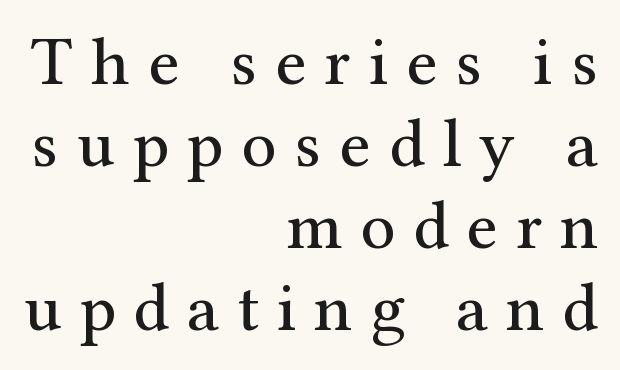
The image shows 69 px regular-weight serif type, upright; set right-aligned, line spacing 1.19x, unusually wide letter spacing (+0.26 em), not underlined; medium stroke contrast and a medium x-height.
